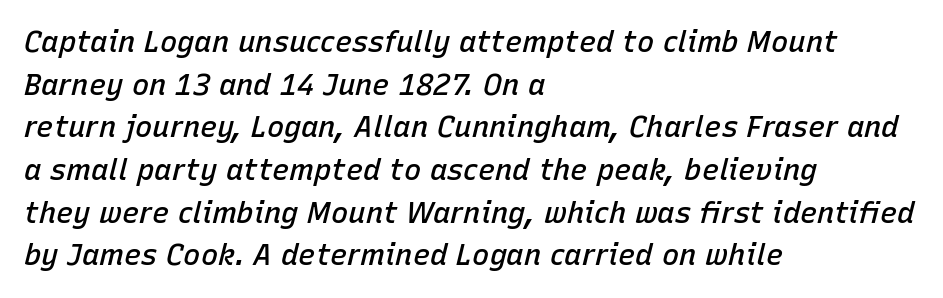
The image shows 29 px semibold type, italic (leaning right); set left-aligned, normal line spacing (1.47x), normal letter spacing, not underlined; low stroke contrast and a medium x-height.
